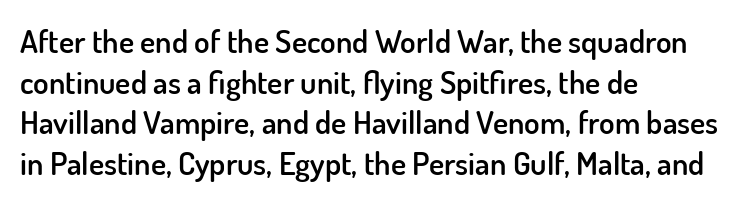
This sample is left-justified, so line endings fall wherever the words run out. Characters remain perfectly vertical along every line. Reading down the column, the eye jumps a familiar distance to each next line. This sample uses a sans-serif face. Caption: standard tracking, unaltered. The glyphs are unaccompanied by any horizontal stroke below them.
